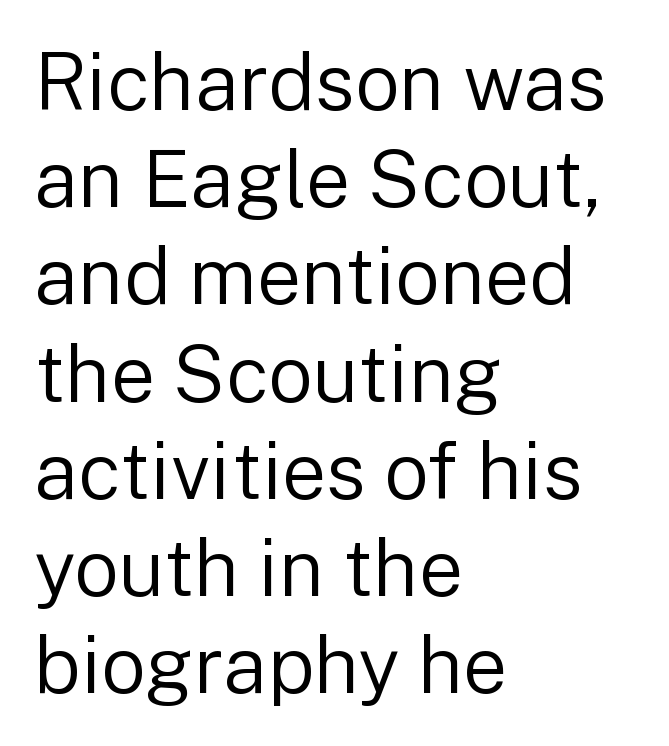
Q: Is the text bold? A: No.
Q: Is the text italic (slanted)? A: No, it is upright.
Q: Is the typeface a serif or a sans-serif typeface? A: Sans-serif.
Q: Is the text underlined? A: No.
Q: How is the paragraph aligned? A: Left-aligned.
Q: Is the spacing between letters normal or unusually wide? A: Normal.
Q: Width (condensed, normal, or wide)? A: Normal.
Q: Stroke contrast? A: Low.
Q: x-height? A: Medium.
Q: Monospaced? A: No.
